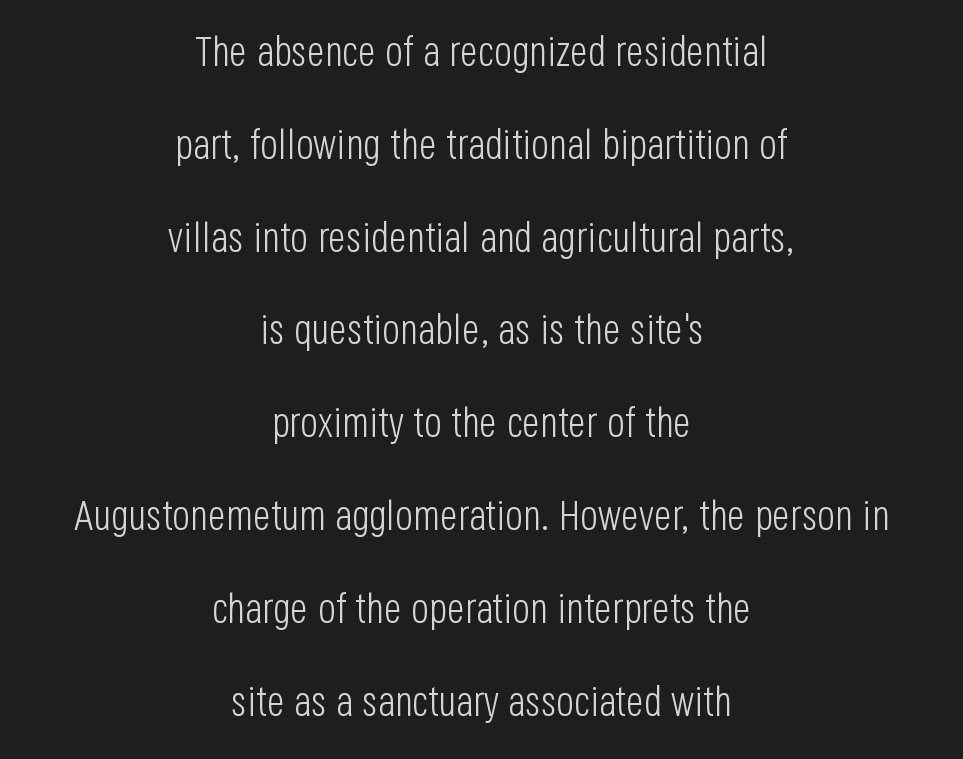
{"serif": "no", "italic": "no", "bold": "no", "weight": "light", "width": "condensed", "stroke_contrast": "low", "x_height": "large", "monospaced": "no", "underline": "no", "align": "center", "line_spacing": "loose", "line_spacing_ratio": 2.21, "letter_spacing": "normal", "letter_spacing_em": 0.0, "glyph_px": 42}
